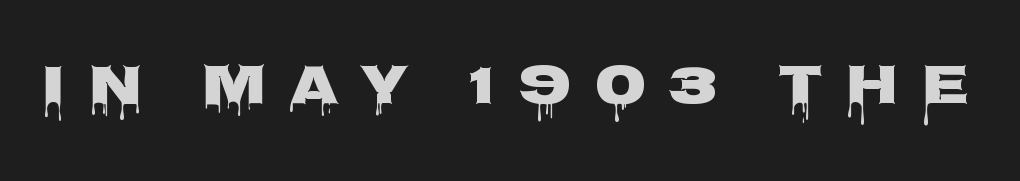
The image shows 56 px wide sans-serif type, upright; set unusually wide letter spacing (+0.4 em), not underlined; low stroke contrast and a large x-height.
